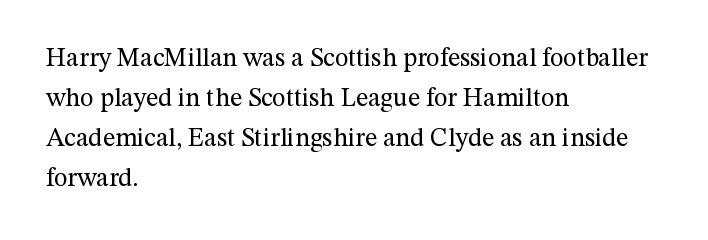
Descender tails drop into unmarked territory. Stroke mass is kept to a normal reading level or below. Default kerning and tracking; the words read as compact shapes. Teacher's note: observe the even left margin — that is flush-left alignment.
